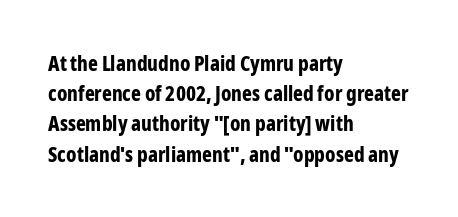
Emphasis by weight is at full strength: bold. Compared with typical body copy, the letter spacing here is the same. The passage shown is not underscored anywhere. Each new line begins a customary step beneath the previous one.
